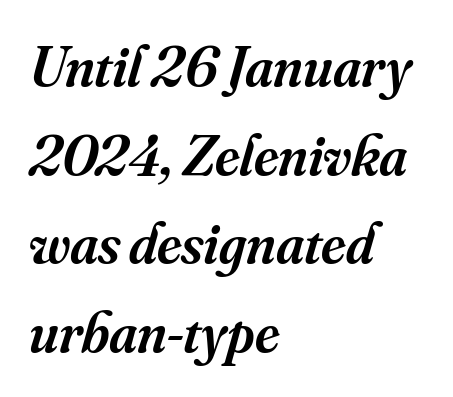
The image shows 58 px semibold serif type, italic (leaning right); set left-aligned, normal line spacing (1.53x), normal letter spacing, not underlined; medium stroke contrast and a small x-height.
